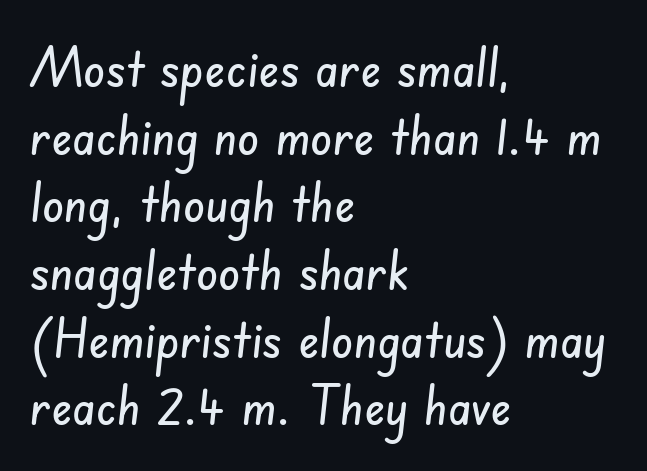
Q: Is the typeface a serif or a sans-serif typeface? A: Sans-serif.
Q: Is the text underlined? A: No.
Q: How is the paragraph aligned? A: Left-aligned.
Q: Is the spacing between letters normal or unusually wide? A: Normal.
Q: Width (condensed, normal, or wide)? A: Condensed.
Q: Stroke contrast? A: Low.
Q: x-height? A: Small.
Q: Monospaced? A: No.
